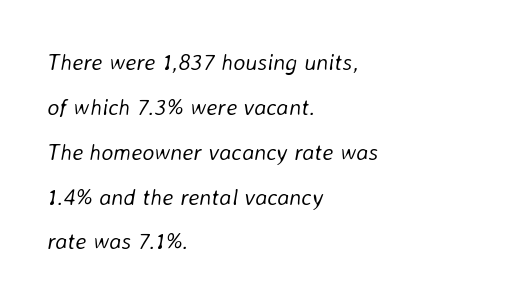
The image shows 23 px text type, italic (leaning right); set left-aligned, loose line spacing (1.95x), normal letter spacing, not underlined.
